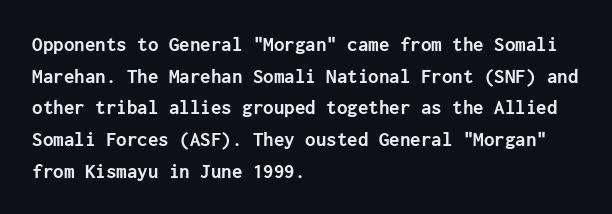
The image shows 21 px bold type, upright; set left-aligned, normal line spacing (1.51x), normal letter spacing, not underlined.
